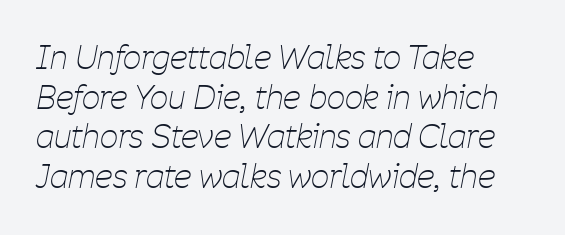
Q: Is the text bold? A: No.
Q: Is the text italic (slanted)? A: Yes, it leans right by about 11 degrees.
Q: Is the text underlined? A: No.
Q: How is the paragraph aligned? A: Left-aligned.
Q: Is the spacing between letters normal or unusually wide? A: Normal.
Q: Width (condensed, normal, or wide)? A: Condensed.
Q: Stroke contrast? A: Low.
Q: x-height? A: Medium.
Q: Monospaced? A: No.
